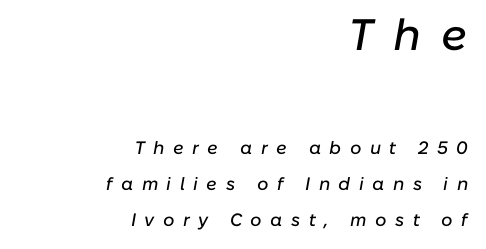
Of the two passages, the one on top uses the larger point size. Underline: absent. A typesetter would call this proportional, since set widths differ per character. The leading is generous, giving the passage an open texture. Observe the lean: these are italic letterforms. The text block is weighted toward the right margin, trailing off unevenly leftward.
